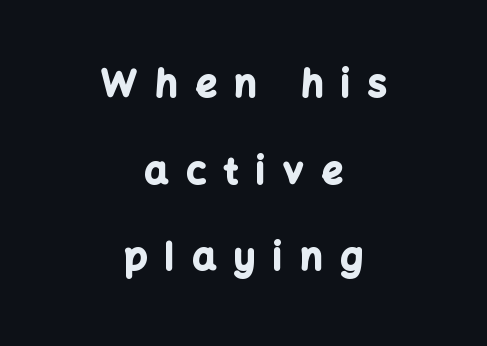
Caption: bold face, heavy strokes. Ascenders rise straight up at ninety degrees. These lines stand farther apart than default settings would place them. The horizontal fit of the characters is loose and conspicuously gappy. These lines stack symmetrically, like a column narrowing and widening about its center. Check where the strokes stop: nothing finishes them off — pure sans.
